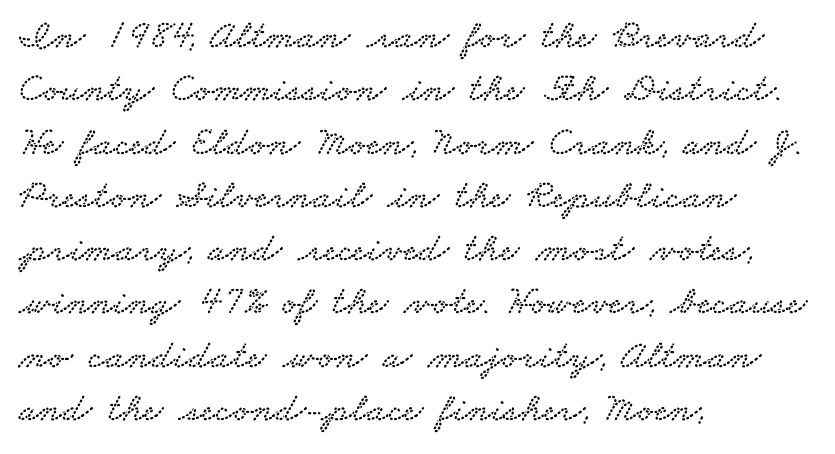
Q: Is the typeface a serif or a sans-serif typeface? A: Serif.
Q: Is the text underlined? A: No.
Q: How is the paragraph aligned? A: Left-aligned.
Q: Is the spacing between letters normal or unusually wide? A: Normal.
Q: Is the spacing between lines tight, normal or loose? A: Normal.
Q: Width (condensed, normal, or wide)? A: Wide.
Q: Stroke contrast? A: Low.
Q: x-height? A: Small.
Q: Monospaced? A: No.
